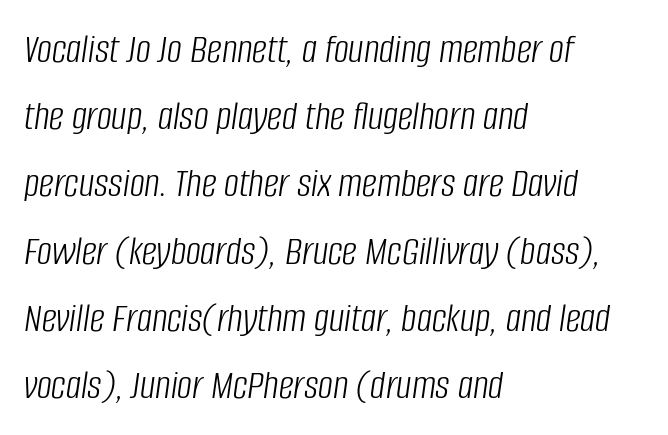
{"italic": "yes", "lean": "right", "slant_degrees": 8, "bold": "no", "weight": "light", "width": "condensed", "stroke_contrast": "low", "x_height": "large", "monospaced": "no", "underline": "no", "align": "left", "line_spacing": "normal", "line_spacing_ratio": 1.6, "letter_spacing": "normal", "letter_spacing_em": 0.0, "glyph_px": 42}
